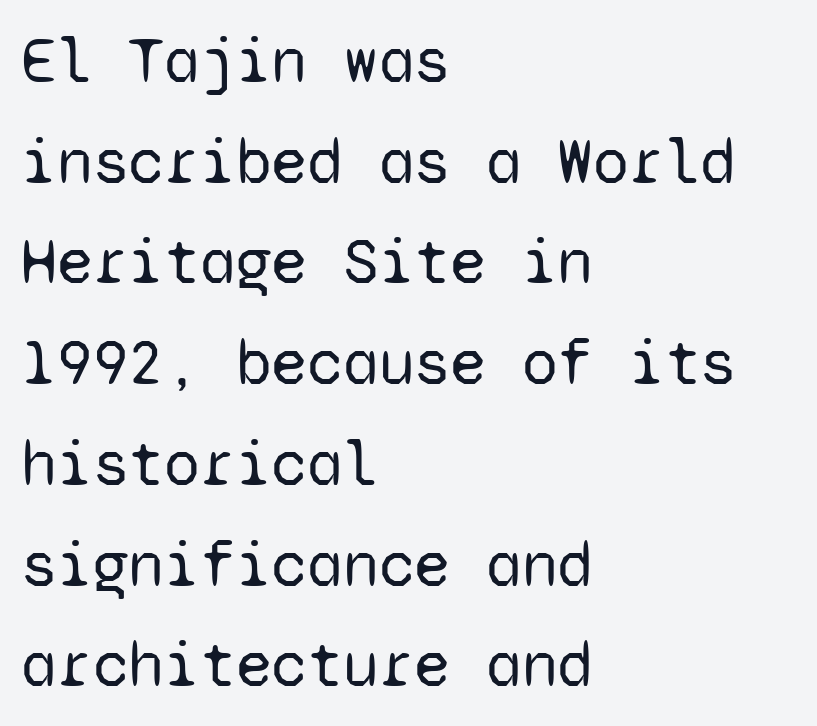
The image shows 65 px regular-weight sans-serif type, upright, monospaced; set left-aligned, normal line spacing (1.55x), normal letter spacing, not underlined; low stroke contrast and a medium x-height.
